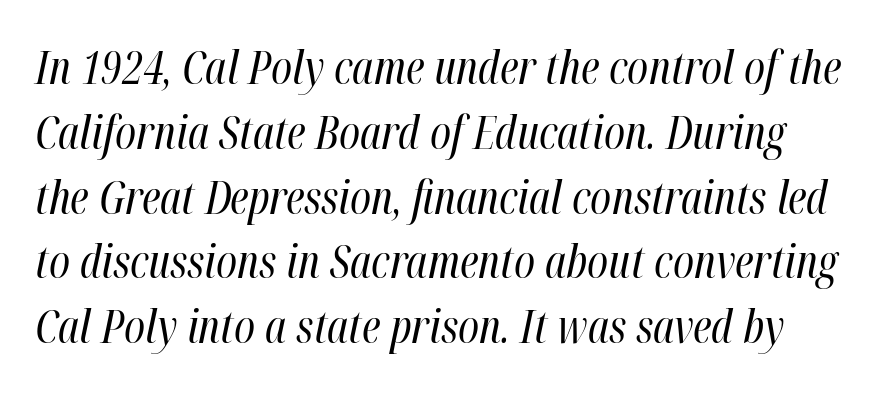
Q: Is the text bold? A: No.
Q: Is the text italic (slanted)? A: Yes, it leans right by about 12 degrees.
Q: Is the text underlined? A: No.
Q: Is the spacing between letters normal or unusually wide? A: Normal.
Q: Is the spacing between lines tight, normal or loose? A: Normal.
Q: Width (condensed, normal, or wide)? A: Condensed.
Q: Stroke contrast? A: High.
Q: x-height? A: Medium.
Q: Monospaced? A: No.
